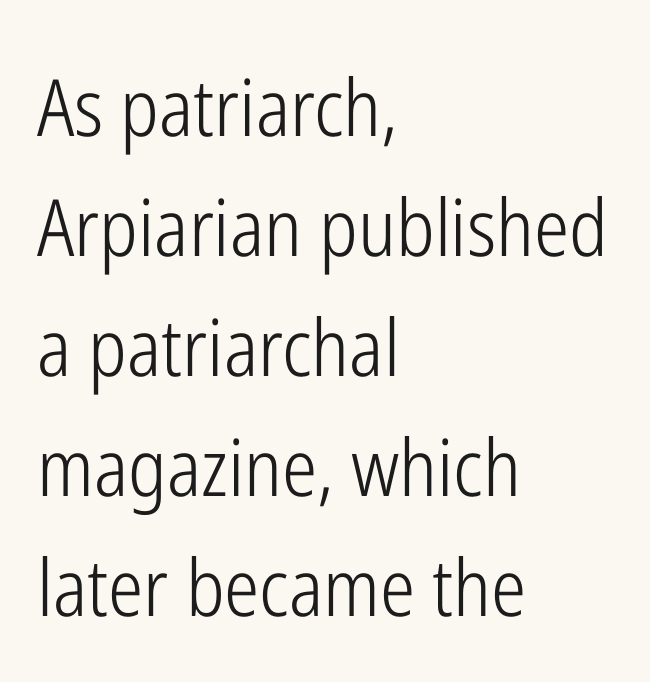
Between one letter and the next there's only the usual sliver of space. Nothing sits at the stroke ends, so this counts as sans-serif. One glance says typical: line gaps are just what's usual. Here the designer chose a conventional face with non-uniform glyph widths. The lines are quadded left. It's the straight-up-and-down kind of type.
